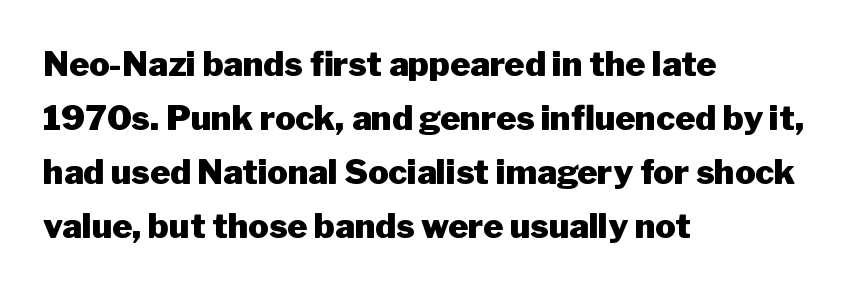
{"serif": "no", "italic": "no", "bold": "yes", "weight": "heavy", "width": "normal", "stroke_contrast": "low", "x_height": "medium", "monospaced": "no", "underline": "no", "align": "left", "line_spacing": "normal", "line_spacing_ratio": 1.59, "letter_spacing": "normal", "letter_spacing_em": 0.0, "glyph_px": 34}
